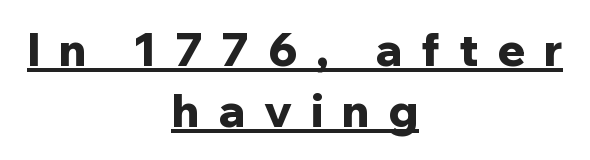
The image shows 45 px bold sans-serif type, upright; set centered, normal line spacing (1.36x), unusually wide letter spacing (+0.42 em), underlined; low stroke contrast and a medium x-height.
